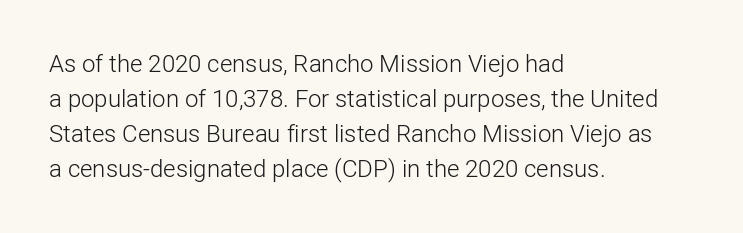
No word sits above an underline. This is the regular roman posture of the typeface. The lines in this sample share a left origin and differ only in where they stop. Successive baselines arrive at the customary interval.
